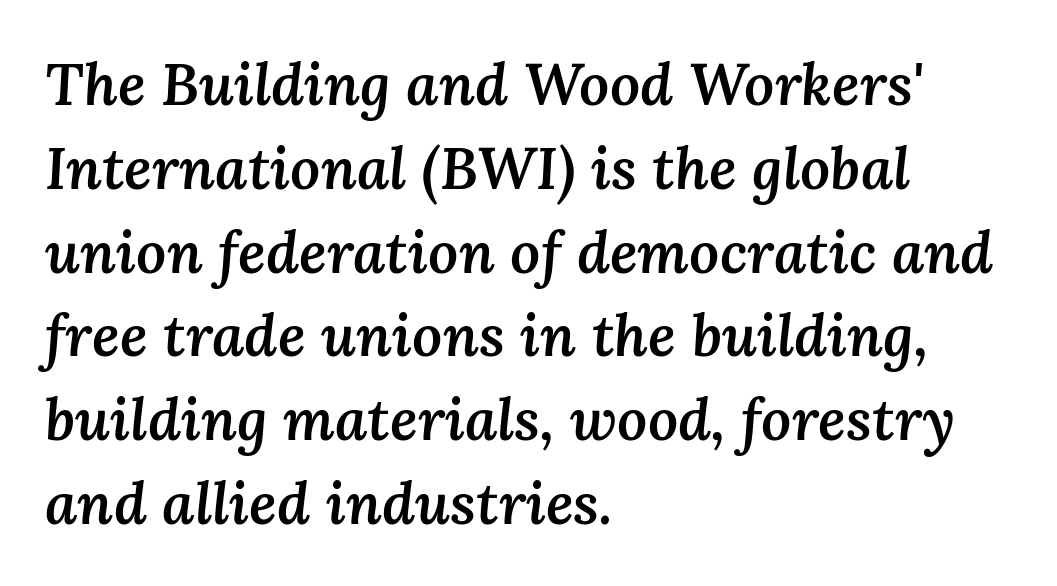
Q: Is the text bold? A: Semi-bold.
Q: Is the text italic (slanted)? A: Yes, it leans right by about 3 degrees.
Q: Is the text underlined? A: No.
Q: How is the paragraph aligned? A: Left-aligned.
Q: Is the spacing between letters normal or unusually wide? A: Normal.
Q: Is the spacing between lines tight, normal or loose? A: Normal.
Q: Width (condensed, normal, or wide)? A: Normal.
Q: Stroke contrast? A: Medium.
Q: x-height? A: Medium.
Q: Monospaced? A: No.
